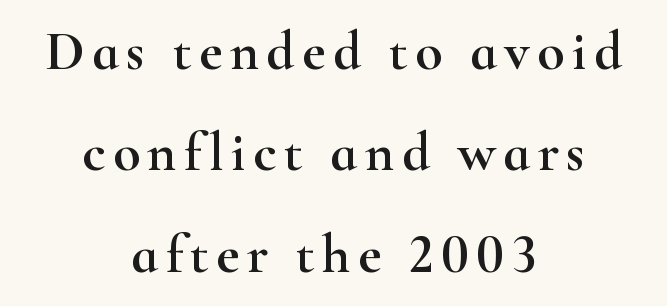
A clean baseline with only descenders dipping below it. Small tapered or slab feet sit at the stroke ends, so this counts as serif. The specimen reads as upright at a glance. These lines are rendered in a variable-pitch font.
